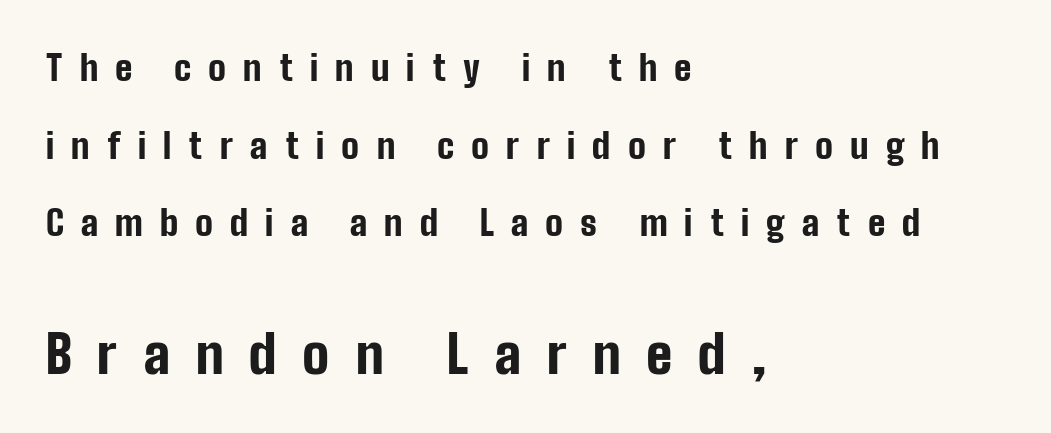
{"serif": "no", "italic": "no", "bold": "yes", "weight": "bold", "width": "condensed", "stroke_contrast": "low", "x_height": "medium", "monospaced": "no", "underline": "no", "align": "left", "line_spacing": "loose", "line_spacing_ratio": 2.22, "letter_spacing": "wide", "letter_spacing_em": 0.49, "larger_block": "second", "size_ratio": 1.51, "glyph_px": 53}
